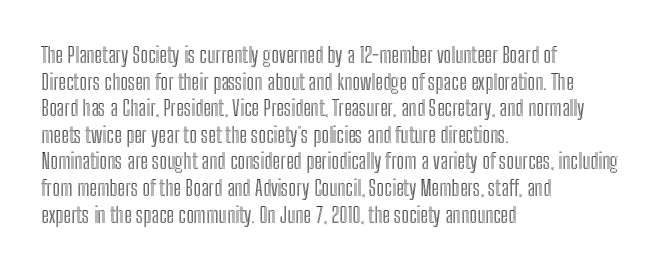
The image shows 22 px text type, upright; set left-aligned, line spacing 1.21x, normal letter spacing, not underlined.
